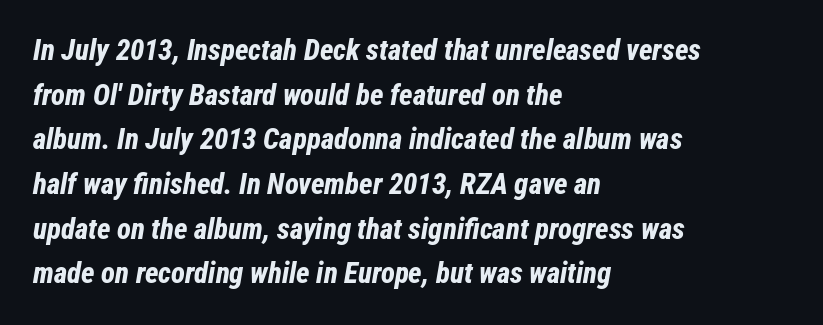
Q: Is the text bold? A: Yes.
Q: Is the text italic (slanted)? A: Yes, it leans right by about 12 degrees.
Q: Is the text underlined? A: No.
Q: How is the paragraph aligned? A: Left-aligned.
Q: Is the spacing between letters normal or unusually wide? A: Normal.
Q: Is the spacing between lines tight, normal or loose? A: Normal.
Q: Width (condensed, normal, or wide)? A: Condensed.
Q: Stroke contrast? A: Low.
Q: x-height? A: Medium.
Q: Monospaced? A: No.
